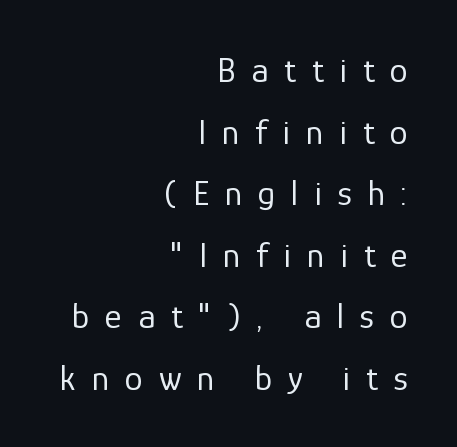
Q: Is the text bold? A: No.
Q: Is the text italic (slanted)? A: No, it is upright.
Q: Is the typeface a serif or a sans-serif typeface? A: Sans-serif.
Q: Is the text underlined? A: No.
Q: How is the paragraph aligned? A: Right-aligned.
Q: Is the spacing between letters normal or unusually wide? A: Unusually wide.
Q: Width (condensed, normal, or wide)? A: Normal.
Q: Stroke contrast? A: Low.
Q: x-height? A: Medium.
Q: Monospaced? A: No.
